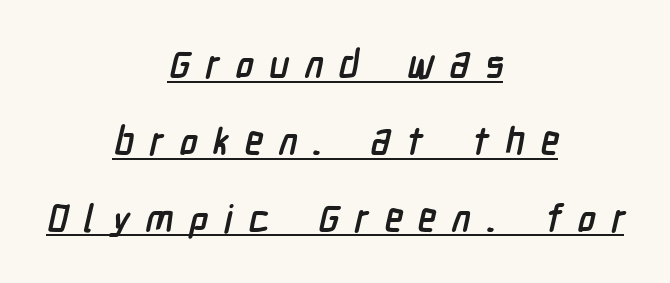
The image shows 38 px semibold, condensed sans-serif type; set centered, loose line spacing (2.02x), unusually wide letter spacing (+0.41 em), underlined; low stroke contrast and a medium x-height.
